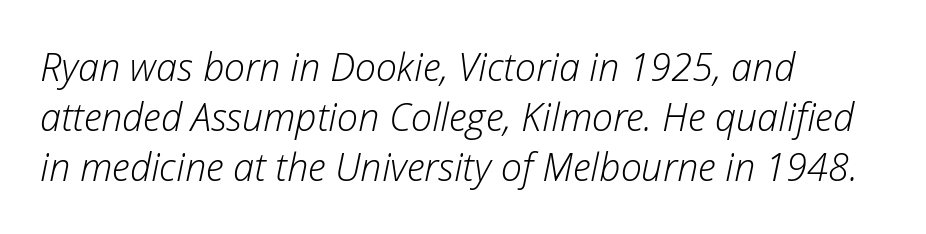
Students, observe: this is what conventionally led text looks like. Short and long lines alike share a common starting point at left. Spacing verdict: proportional, widths tailored to each character. This is oblique type, the kind used for emphasis or titles. Stems and bowls with no extra thickness — not bold. The area under the type is left untouched.
